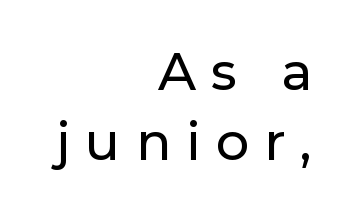
Typeset ragged left — the right edge is the straight one. The glyphs are unaccompanied by any horizontal stroke below them. Nothing sits at the stroke ends, so this counts as sans-serif. The passage shown is typed in a proportional face where columns would drift.
